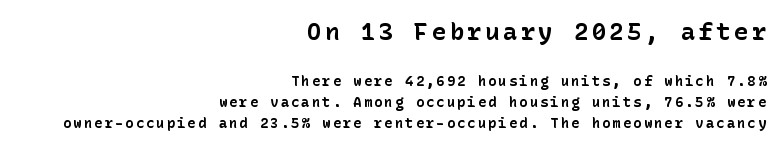
The image shows 24 px bold type, upright; set right-aligned, normal line spacing (1.5x), not underlined; the first (top) block is 1.71x larger.
